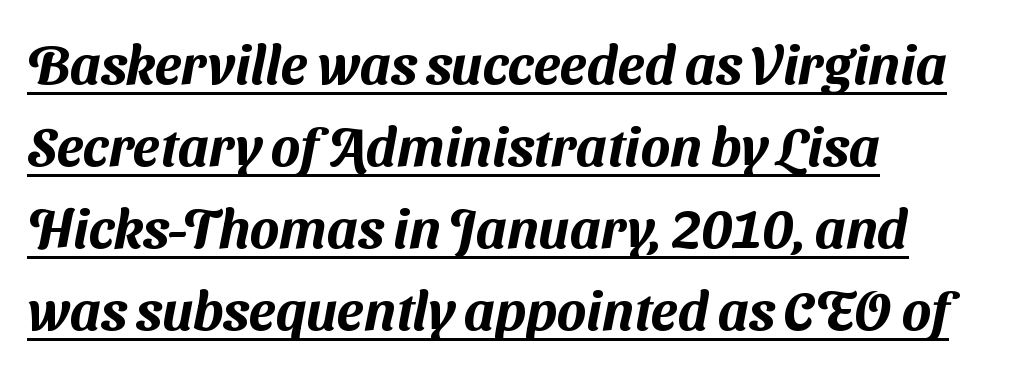
Nobody touched the tracking dial on this one. The passage is arranged the way most books set body copy — flush left. In terms of letterform style, serifs are entirely absent. What decoration does the sample have? An underline. Do the characters align in a grid? No, the font is proportional.
